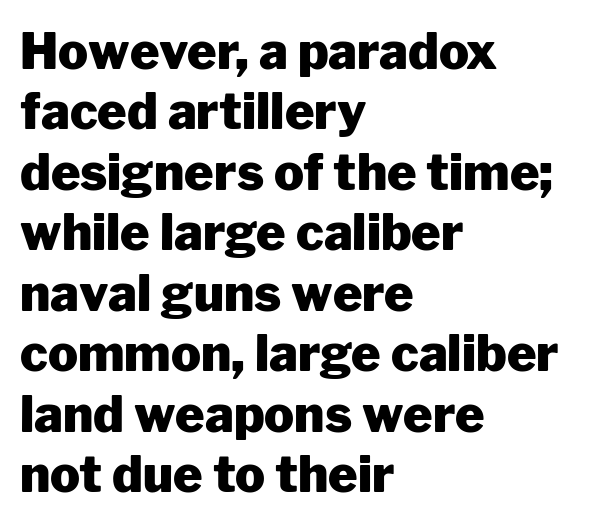
Q: Is the text bold? A: Yes.
Q: Is the text italic (slanted)? A: No, it is upright.
Q: Is the typeface a serif or a sans-serif typeface? A: Sans-serif.
Q: Is the text underlined? A: No.
Q: How is the paragraph aligned? A: Left-aligned.
Q: Is the spacing between letters normal or unusually wide? A: Normal.
Q: Width (condensed, normal, or wide)? A: Normal.
Q: Stroke contrast? A: Low.
Q: x-height? A: Medium.
Q: Monospaced? A: No.
